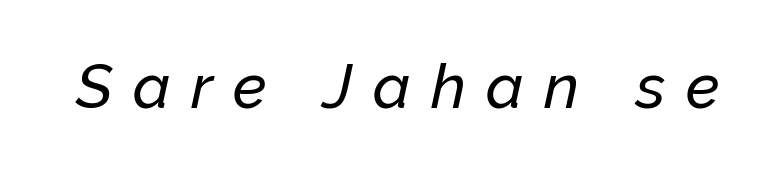
Q: Is the text italic (slanted)? A: Yes, it leans right by about 12 degrees.
Q: Is the text underlined? A: No.
Q: Is the spacing between letters normal or unusually wide? A: Unusually wide.
Q: Width (condensed, normal, or wide)? A: Normal.
Q: Stroke contrast? A: Low.
Q: x-height? A: Medium.
Q: Monospaced? A: No.
